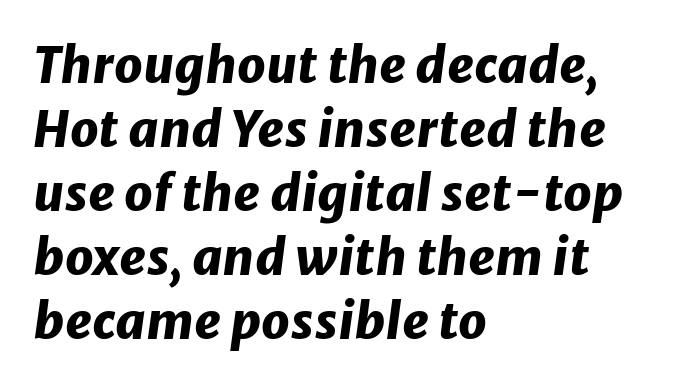
Students, note that the glyphs here touch the page at normal intervals. Does the weight exceed regular? Yes, all the way to bold. Plain, unruled lines of type. Is the block centered? No — it sits flush against the left margin. A normal amount of white space separates one row of letters from the next.
